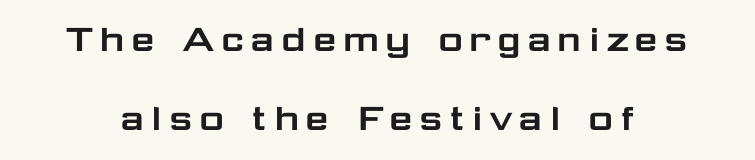
The image shows 43 px wide sans-serif type, upright; set line spacing 1.84x, not underlined; low stroke contrast and a medium x-height.
